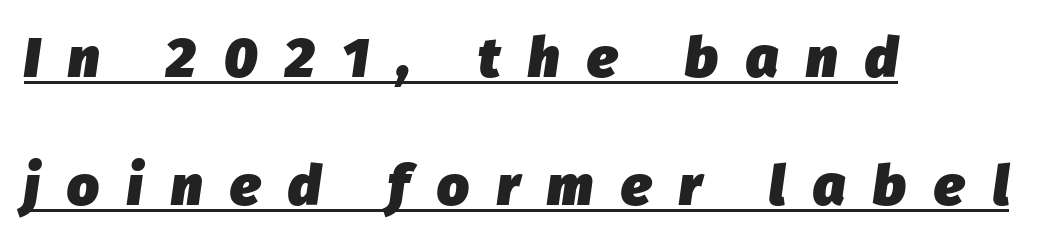
Q: Is the text bold? A: Yes.
Q: Is the text italic (slanted)? A: Yes, it leans right by about 8 degrees.
Q: Is the text underlined? A: Yes.
Q: How is the paragraph aligned? A: Left-aligned.
Q: Is the spacing between letters normal or unusually wide? A: Unusually wide.
Q: Is the spacing between lines tight, normal or loose? A: Loose.
Q: Width (condensed, normal, or wide)? A: Normal.
Q: Stroke contrast? A: Low.
Q: x-height? A: Medium.
Q: Monospaced? A: No.
